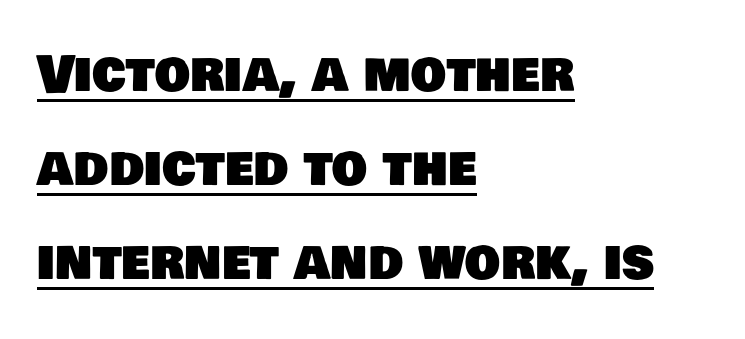
Somebody hit Ctrl+U on this one — the words are underlined. Compared with a centered layout, this one pins lines to the left instead. Looks like regular typesetting: each glyph gets only the width it needs. The tracking reads as untouched default to a designer's eye. The rendering shows plain stroke endings on the letterforms — a sans-serif design.
